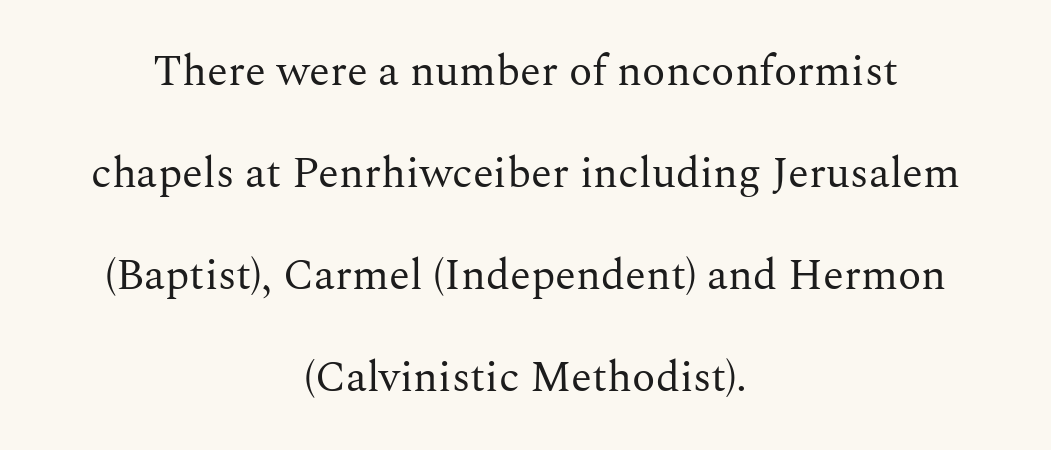
Letterform terminals end in serifs throughout the passage. Vertically, the passage feels expansive, rows floating well apart. The passage shown has conventional tracking throughout. Heaviness? Minimal to ordinary, like unemphasized prose. Each line is balanced around a shared central axis.
